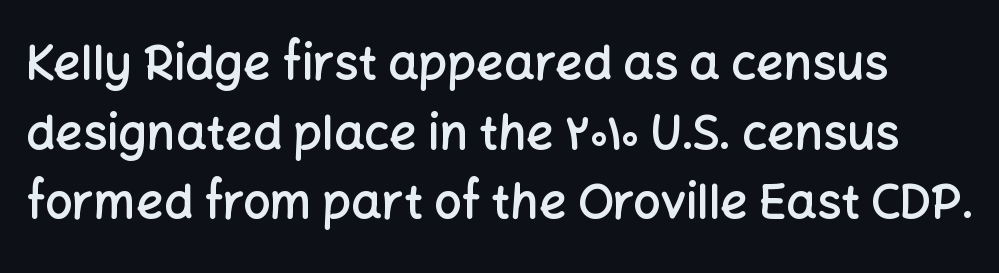
The image shows 48 px semibold sans-serif type, upright; set normal line spacing (1.45x), normal letter spacing, not underlined; low stroke contrast and a medium x-height.
